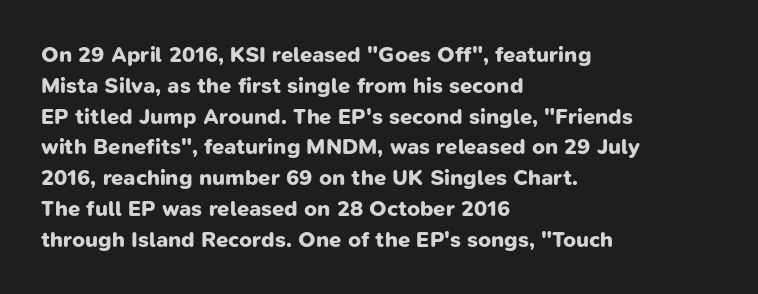
{"bold": "yes", "underline": "no", "align": "left", "line_spacing": "normal", "line_spacing_ratio": 1.4, "letter_spacing": "normal", "letter_spacing_em": 0.0, "glyph_px": 22}
